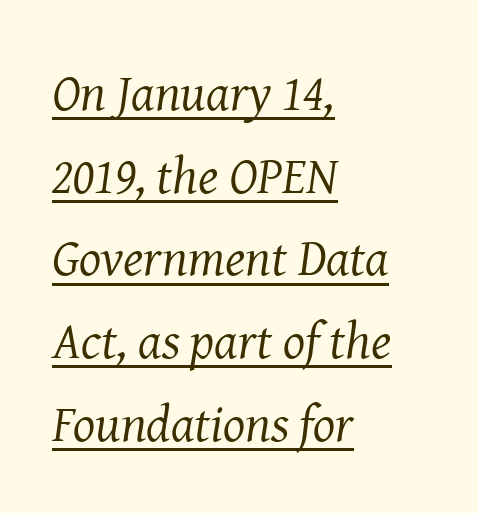
{"serif": "yes", "italic": "yes", "lean": "right", "slant_degrees": 8, "bold": "no", "weight": "regular", "width": "normal", "stroke_contrast": "medium", "x_height": "medium", "monospaced": "no", "underline": "yes", "align": "left", "line_spacing": "normal", "line_spacing_ratio": 1.59, "letter_spacing": "normal", "letter_spacing_em": 0.0, "glyph_px": 52}
